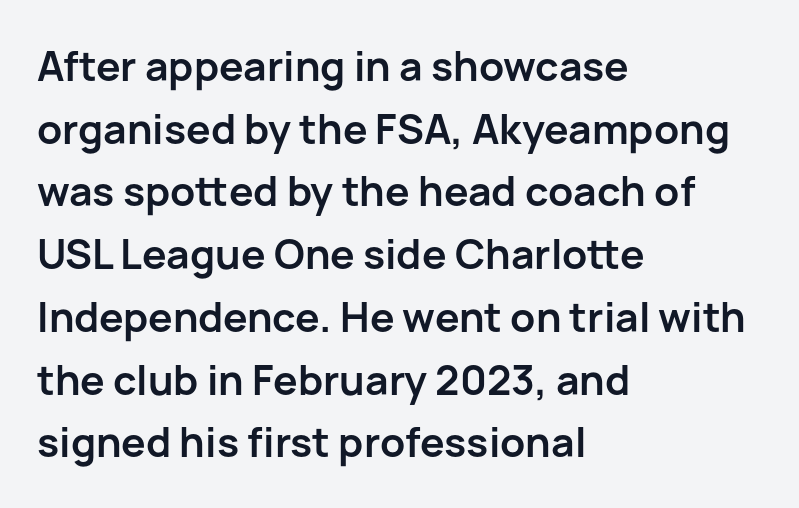
The image shows 41 px semibold sans-serif type, upright; set left-aligned, normal line spacing (1.53x), normal letter spacing, not underlined; low stroke contrast and a medium x-height.
